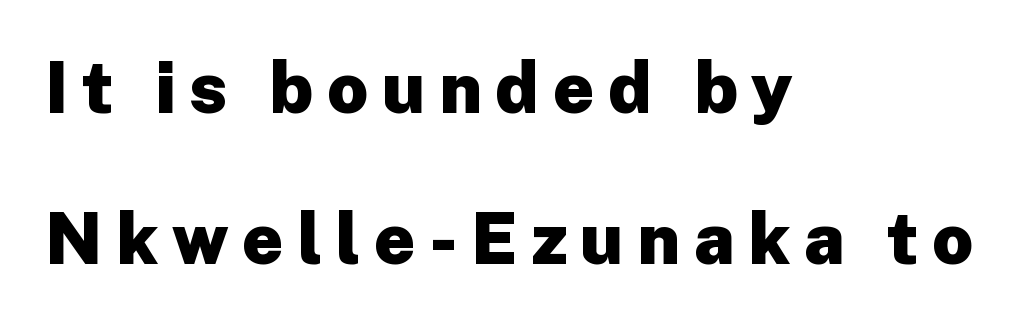
{"serif": "no", "italic": "no", "bold": "yes", "weight": "heavy", "width": "normal", "stroke_contrast": "low", "x_height": "medium", "monospaced": "no", "underline": "no", "align": "left", "line_spacing": "loose", "line_spacing_ratio": 2.12, "glyph_px": 71}
